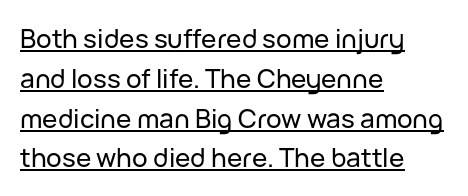
The image shows 26 px text type, upright; set left-aligned, normal line spacing (1.53x), normal letter spacing, underlined.
